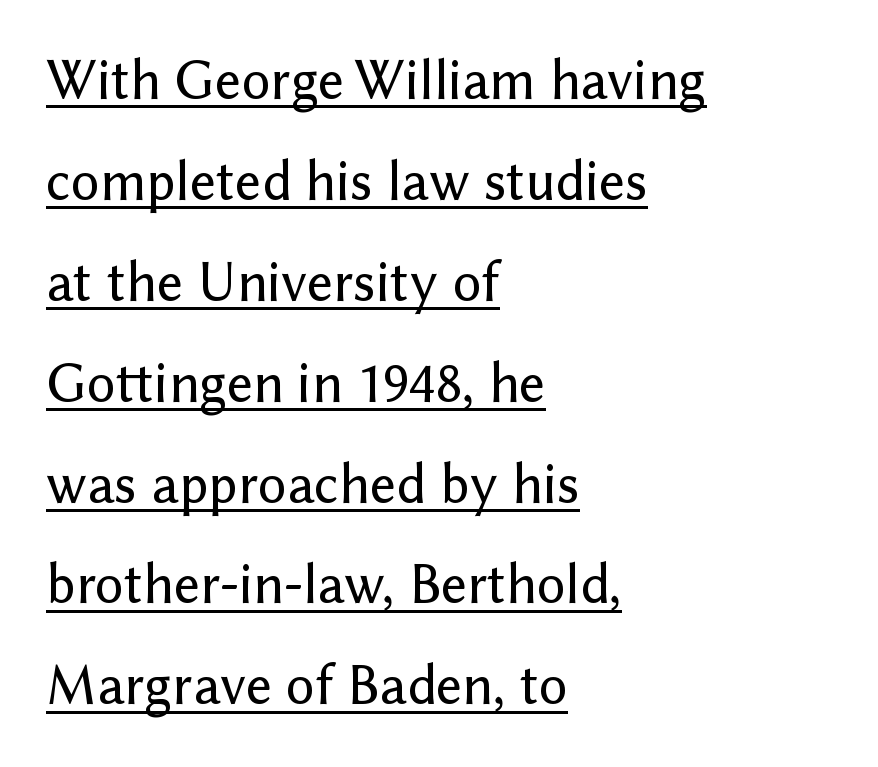
{"serif": "no", "italic": "no", "width": "normal", "stroke_contrast": "low", "x_height": "medium", "monospaced": "no", "underline": "yes", "align": "left", "line_spacing_ratio": 1.77, "letter_spacing": "normal", "letter_spacing_em": 0.0, "glyph_px": 57}
